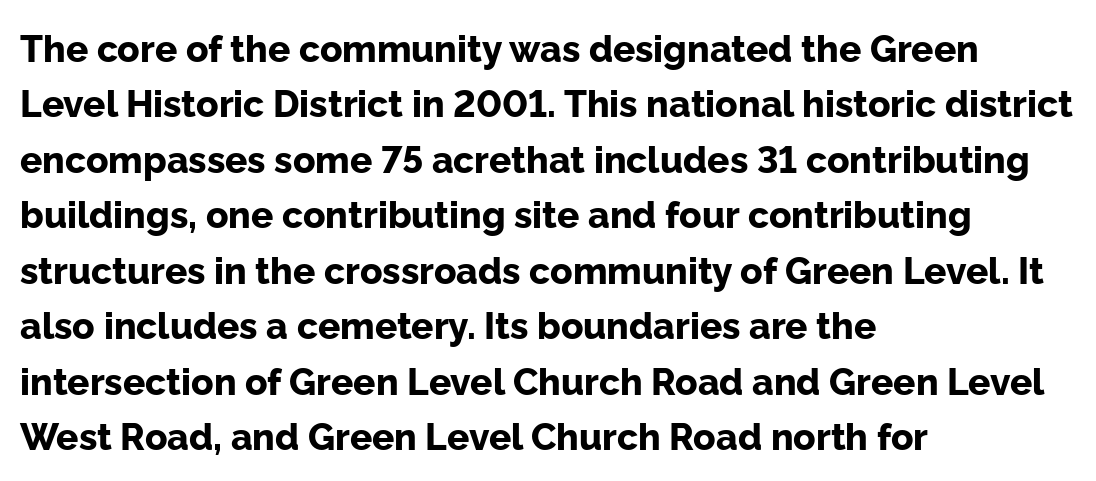
{"serif": "no", "italic": "no", "bold": "yes", "weight": "bold", "width": "normal", "stroke_contrast": "low", "x_height": "medium", "monospaced": "no", "underline": "no", "align": "left", "line_spacing": "normal", "line_spacing_ratio": 1.5, "letter_spacing": "normal", "letter_spacing_em": 0.0, "glyph_px": 37}
